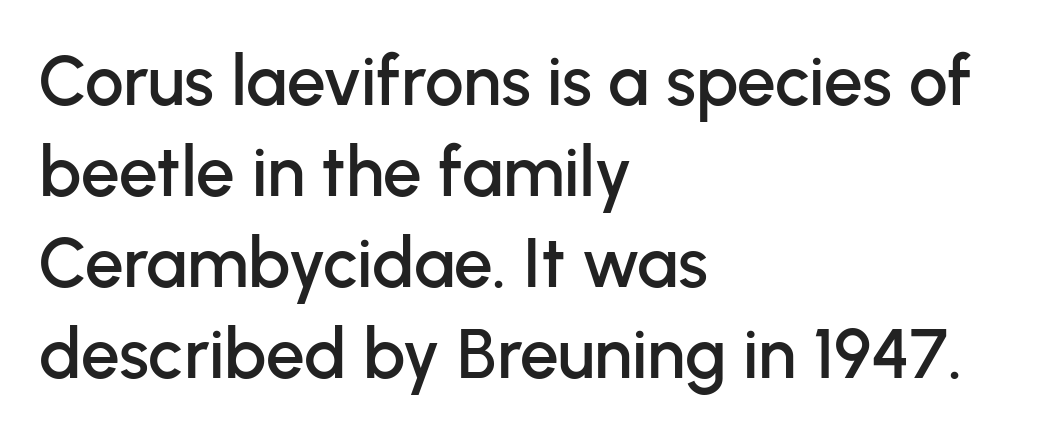
Q: Is the text italic (slanted)? A: No, it is upright.
Q: Is the typeface a serif or a sans-serif typeface? A: Sans-serif.
Q: Is the text underlined? A: No.
Q: How is the paragraph aligned? A: Left-aligned.
Q: Is the spacing between letters normal or unusually wide? A: Normal.
Q: Is the spacing between lines tight, normal or loose? A: Normal.
Q: Width (condensed, normal, or wide)? A: Normal.
Q: Stroke contrast? A: Low.
Q: x-height? A: Medium.
Q: Monospaced? A: No.
